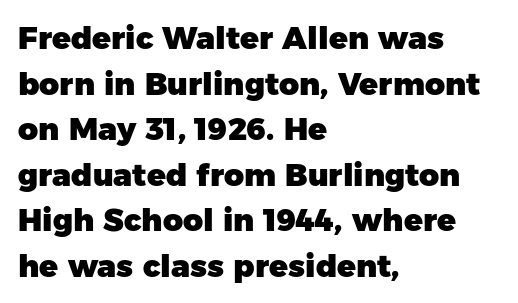
{"serif": "no", "italic": "no", "bold": "yes", "weight": "heavy", "width": "normal", "stroke_contrast": "low", "x_height": "medium", "monospaced": "no", "underline": "no", "align": "left", "line_spacing": "normal", "line_spacing_ratio": 1.47, "letter_spacing": "normal", "letter_spacing_em": 0.0, "glyph_px": 31}
